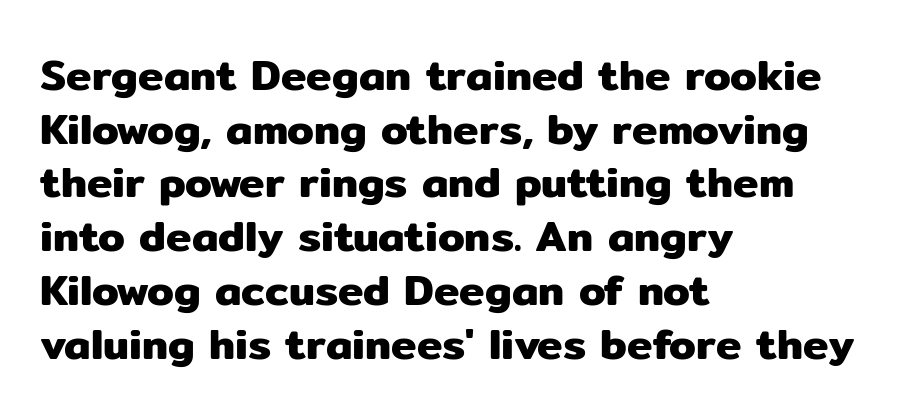
The image shows 43 px sans-serif type, upright; set left-aligned, normal line spacing (1.25x), normal letter spacing, not underlined; low stroke contrast and a medium x-height.
